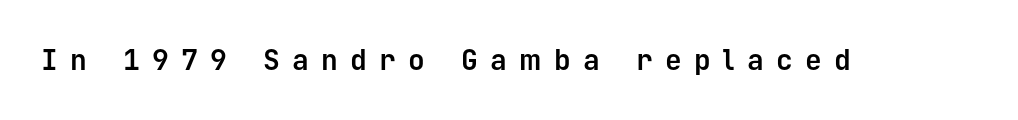
The glyphs have the mass of a bold cut. Letter spacing: wide. Posture: upright roman. Typographically, this falls in the sans-serif category. Clear beneath every line of the passage.
